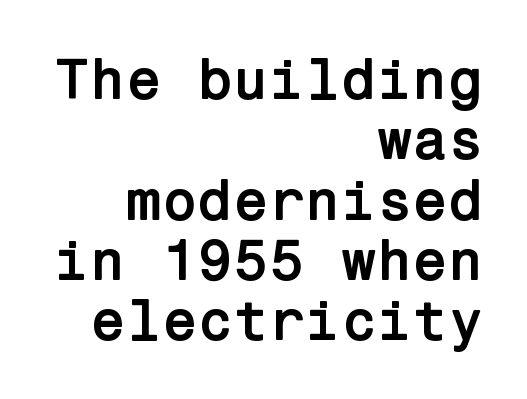
{"serif": "no", "italic": "no", "bold": "yes", "weight": "semibold", "width": "normal", "stroke_contrast": "low", "x_height": "medium", "underline": "no", "align": "right", "line_spacing": "tight", "line_spacing_ratio": 1.04, "letter_spacing": "normal", "letter_spacing_em": 0.0, "glyph_px": 58}
